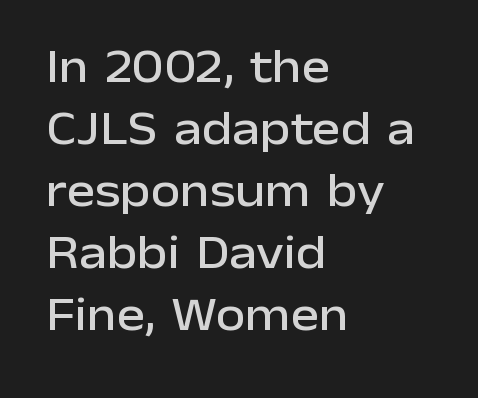
{"serif": "no", "italic": "no", "width": "normal", "stroke_contrast": "low", "x_height": "medium", "monospaced": "no", "underline": "no", "align": "left", "line_spacing": "normal", "line_spacing_ratio": 1.29, "letter_spacing": "normal", "letter_spacing_em": 0.0, "glyph_px": 48}
